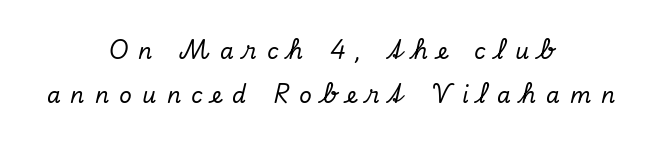
Q: Is the text italic (slanted)? A: Yes, it leans right by about 13 degrees.
Q: Is the text underlined? A: No.
Q: How is the paragraph aligned? A: Centered.
Q: Is the spacing between letters normal or unusually wide? A: Unusually wide.
Q: Is the spacing between lines tight, normal or loose? A: Loose.
